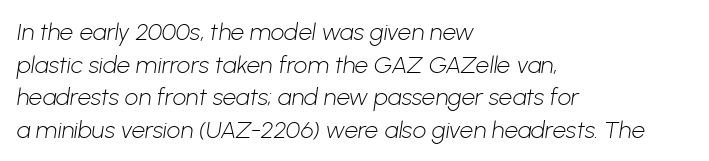
{"bold": "no", "underline": "no", "align": "left", "line_spacing": "normal", "line_spacing_ratio": 1.36, "letter_spacing": "normal", "letter_spacing_em": 0.0, "glyph_px": 24}
